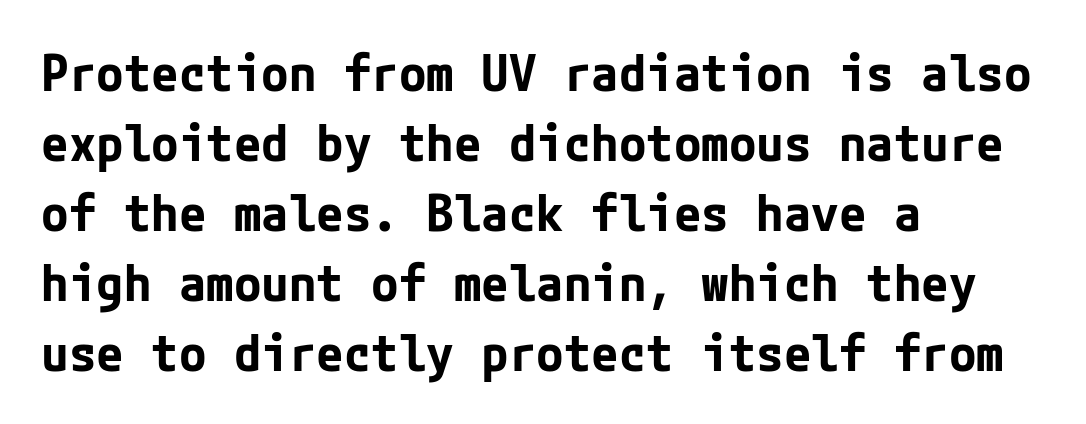
Q: Is the text bold? A: Yes.
Q: Is the text italic (slanted)? A: No, it is upright.
Q: Is the typeface a serif or a sans-serif typeface? A: Sans-serif.
Q: Is the text underlined? A: No.
Q: How is the paragraph aligned? A: Left-aligned.
Q: Is the spacing between letters normal or unusually wide? A: Normal.
Q: Is the spacing between lines tight, normal or loose? A: Normal.
Q: Width (condensed, normal, or wide)? A: Normal.
Q: Stroke contrast? A: Low.
Q: x-height? A: Medium.
